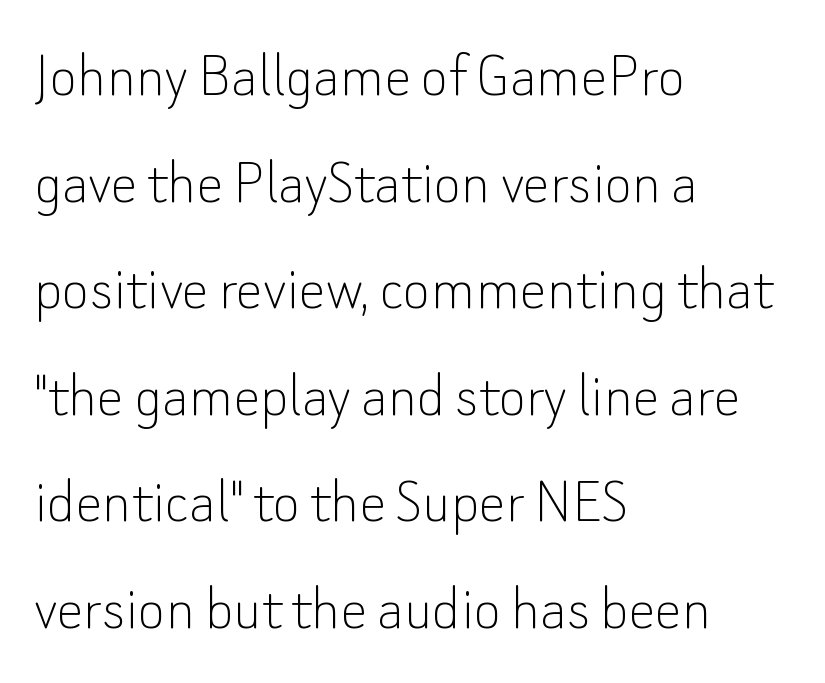
Q: Is the text bold? A: No.
Q: Is the text italic (slanted)? A: No, it is upright.
Q: Is the typeface a serif or a sans-serif typeface? A: Sans-serif.
Q: Is the text underlined? A: No.
Q: How is the paragraph aligned? A: Left-aligned.
Q: Is the spacing between letters normal or unusually wide? A: Normal.
Q: Is the spacing between lines tight, normal or loose? A: Normal.
Q: Width (condensed, normal, or wide)? A: Normal.
Q: Stroke contrast? A: Low.
Q: x-height? A: Small.
Q: Monospaced? A: No.
